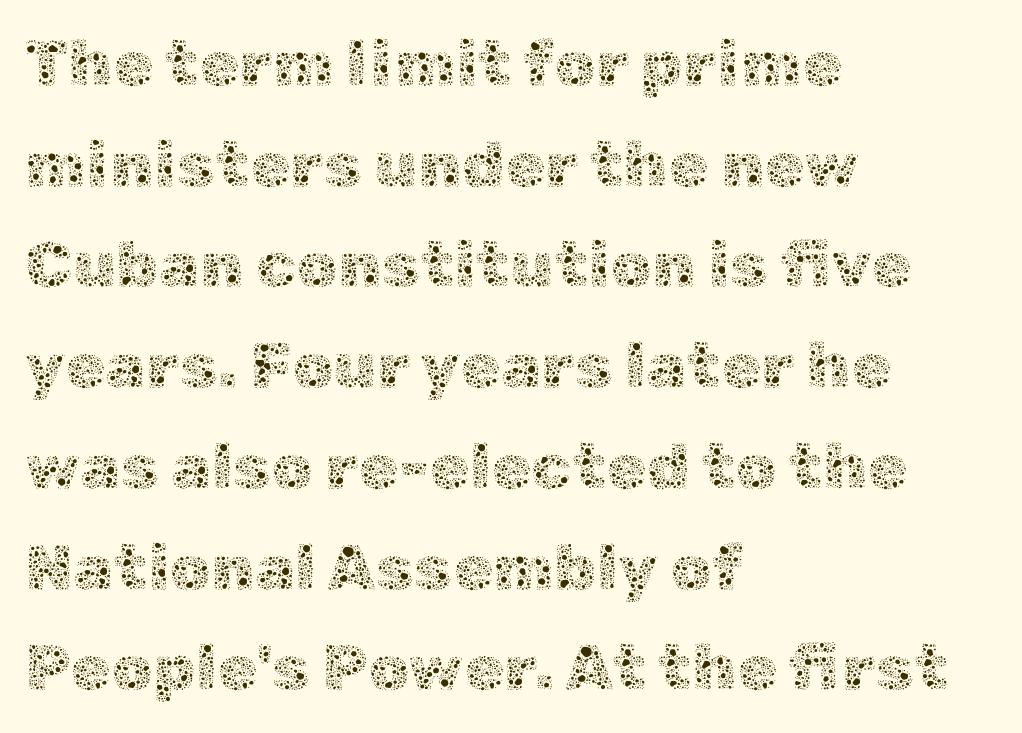
Words float on clear page, feet unadorned. This block has exactly the height ordinary leading produces. Caption: multi-line text, flush left, ragged right. Glyph-to-glyph distance matches everyday printed text. The characters are drawn with everyday or finer stroke widths.
